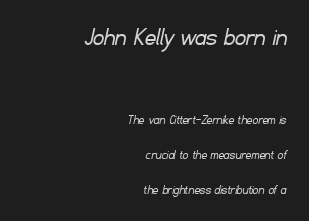
The image shows 27 px text type; set right-aligned, loose line spacing (2.49x), normal letter spacing, not underlined; the first (top) block is 1.93x larger.
